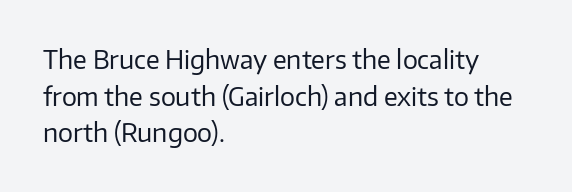
Weight: in the light-to-regular range. In CSS terms this would be text-align: left. The letters stand straight up with perfectly vertical stems. Each new line begins a customary step beneath the previous one. Characters follow at the spacing the type designer built in.
